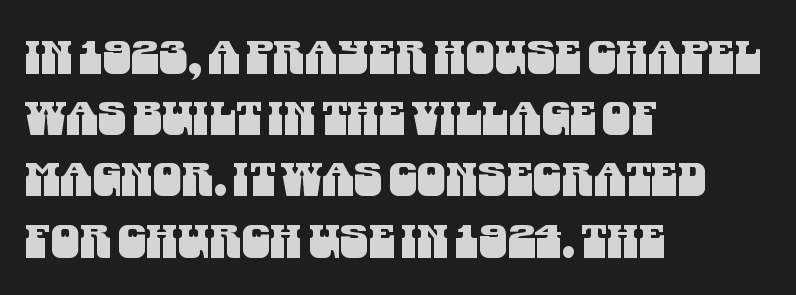
The image shows 46 px condensed sans-serif type; set left-aligned, normal line spacing (1.33x), normal letter spacing, not underlined; medium stroke contrast and a large x-height.
